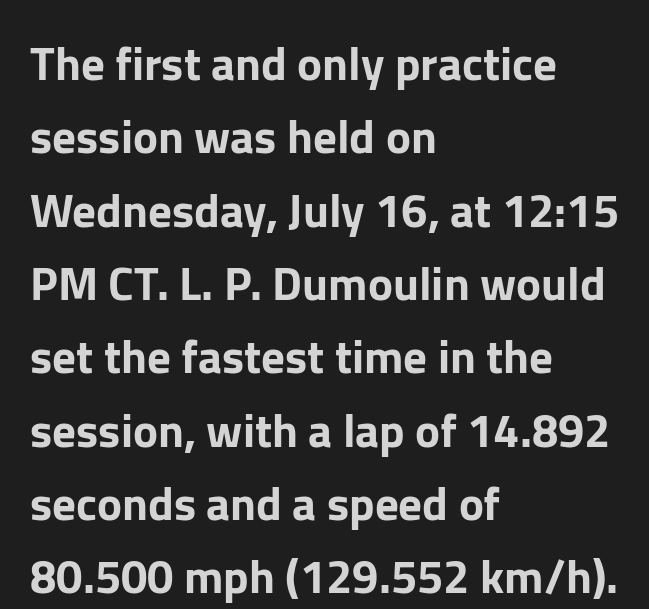
Q: Is the text italic (slanted)? A: No, it is upright.
Q: Is the typeface a serif or a sans-serif typeface? A: Sans-serif.
Q: Is the text underlined? A: No.
Q: How is the paragraph aligned? A: Left-aligned.
Q: Is the spacing between letters normal or unusually wide? A: Normal.
Q: Is the spacing between lines tight, normal or loose? A: Normal.
Q: Width (condensed, normal, or wide)? A: Normal.
Q: Stroke contrast? A: Low.
Q: x-height? A: Medium.
Q: Monospaced? A: No.
